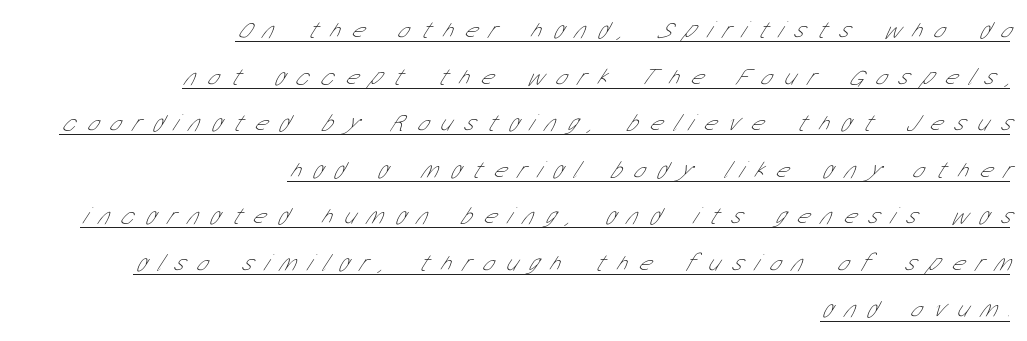
{"bold": "no", "underline": "yes", "align": "right", "line_spacing": "loose", "line_spacing_ratio": 1.94, "letter_spacing": "wide", "letter_spacing_em": 0.49, "glyph_px": 24}
